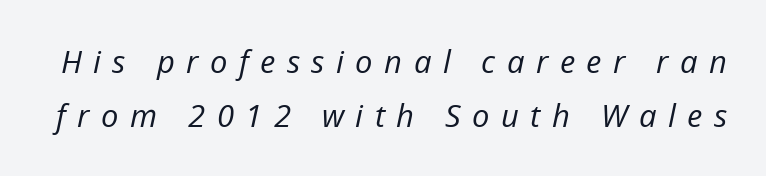
Stroke thickness stays within the range of a standard reading face or lighter. There is plenty of visible air inserted between adjacent glyphs. Designer's note — italics engaged. Varying glyph widths throughout — classic text-font behaviour. Plain, unruled lines of type.
